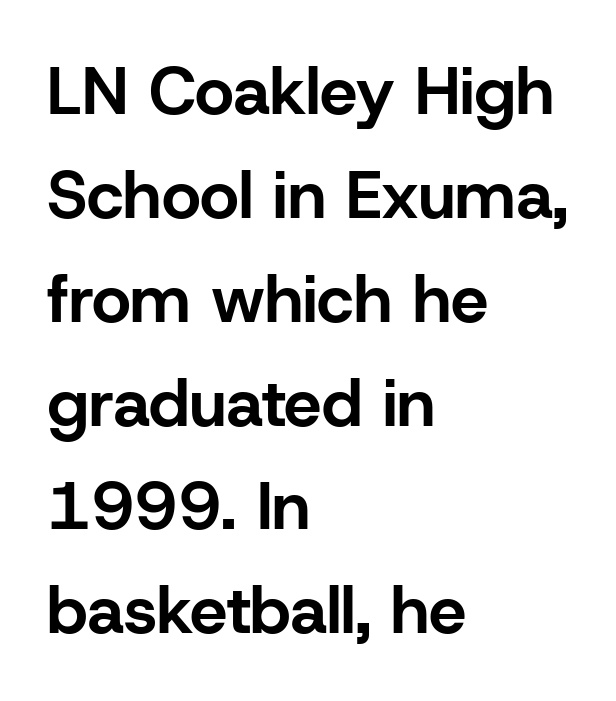
The image shows 67 px bold sans-serif type, upright; set left-aligned, normal line spacing (1.55x), normal letter spacing, not underlined; low stroke contrast and a medium x-height.
